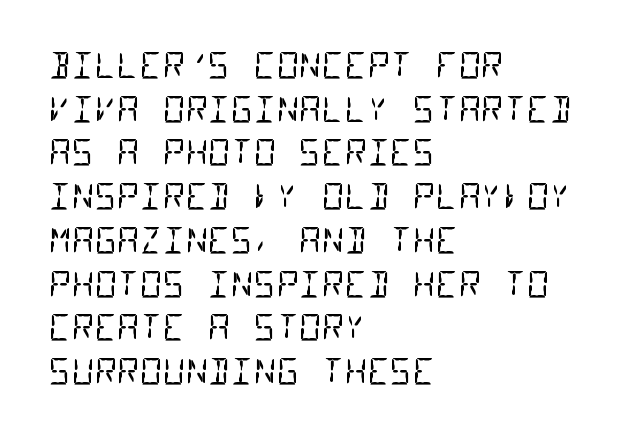
The image shows 35 px regular-weight, condensed sans-serif type, monospaced; set left-aligned, normal line spacing (1.25x), normal letter spacing, not underlined; low stroke contrast and a large x-height.
